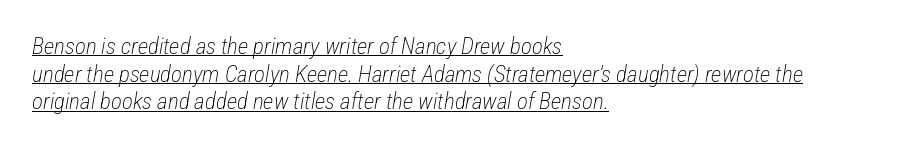
{"italic": "yes", "lean": "right", "slant_degrees": 12, "bold": "no", "underline": "yes", "align": "left", "line_spacing_ratio": 1.2, "letter_spacing": "normal", "letter_spacing_em": 0.0, "glyph_px": 23}
